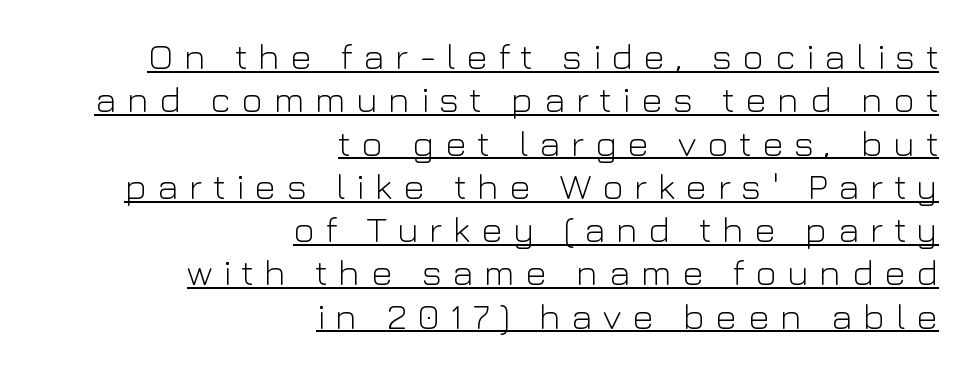
A flush-right, rag-left setting is used for this passage. Heaviness? Minimal to ordinary, like unemphasized prose. Spacing between characters has been opened up far beyond the box default. Classification — sans serif. What decoration does the sample have? An underline.
